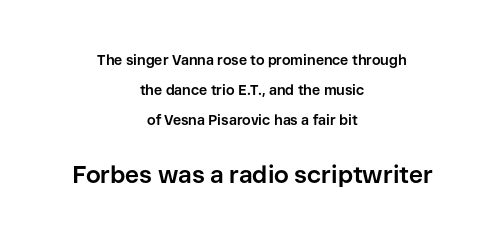
{"italic": "no", "bold": "yes", "underline": "no", "align": "center", "line_spacing": "loose", "line_spacing_ratio": 2.14, "letter_spacing": "normal", "letter_spacing_em": 0.0, "larger_block": "second", "size_ratio": 1.71, "glyph_px": 24}
